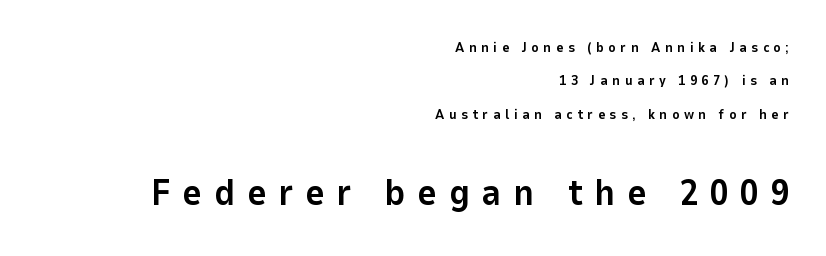
Thick stems and heavy bowls — unmistakably bold. The typeface chosen for these lines omits serifs. Has an underline been added? It has not. No italicization has been applied; the sample stays upright. The emphasis by scale lands on block number two, below.
